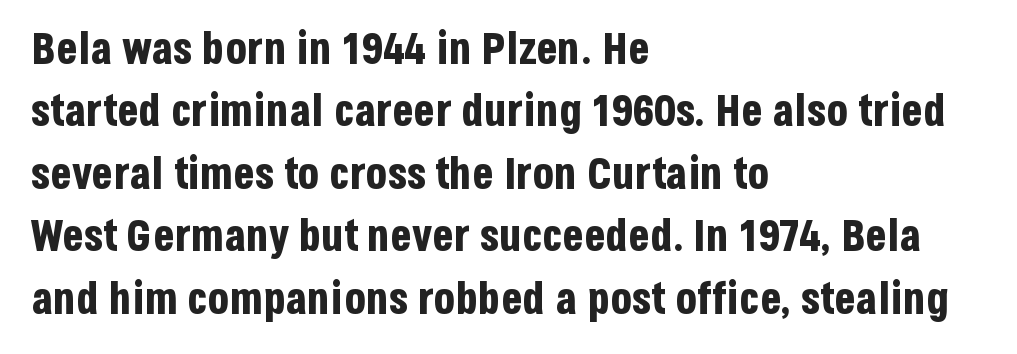
Q: Is the text bold? A: Yes.
Q: Is the text italic (slanted)? A: No, it is upright.
Q: Is the typeface a serif or a sans-serif typeface? A: Sans-serif.
Q: Is the text underlined? A: No.
Q: How is the paragraph aligned? A: Left-aligned.
Q: Is the spacing between letters normal or unusually wide? A: Normal.
Q: Is the spacing between lines tight, normal or loose? A: Normal.
Q: Width (condensed, normal, or wide)? A: Condensed.
Q: Stroke contrast? A: Low.
Q: x-height? A: Large.
Q: Monospaced? A: No.
